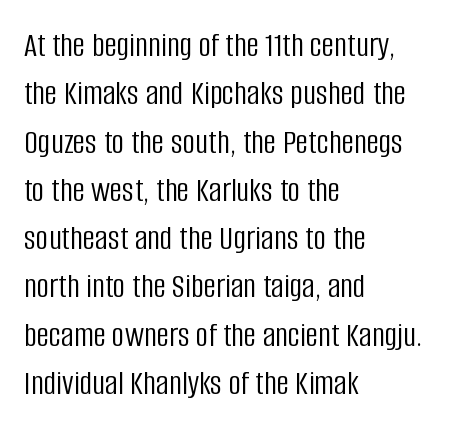
Q: Is the text bold? A: No.
Q: Is the text italic (slanted)? A: No, it is upright.
Q: Is the typeface a serif or a sans-serif typeface? A: Sans-serif.
Q: Is the text underlined? A: No.
Q: How is the paragraph aligned? A: Left-aligned.
Q: Is the spacing between letters normal or unusually wide? A: Normal.
Q: Is the spacing between lines tight, normal or loose? A: Normal.
Q: Width (condensed, normal, or wide)? A: Condensed.
Q: Stroke contrast? A: Low.
Q: x-height? A: Large.
Q: Monospaced? A: No.
